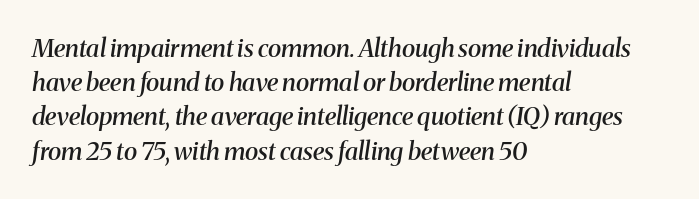
{"italic": "yes", "lean": "right", "slant_degrees": 8, "bold": "semi", "underline": "no", "align": "left", "line_spacing": "normal", "line_spacing_ratio": 1.37, "letter_spacing": "normal", "letter_spacing_em": 0.0, "glyph_px": 25}
